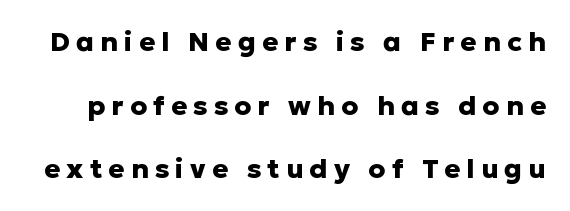
The image shows 27 px bold type, upright; set loose line spacing (2.36x), unusually wide letter spacing (+0.23 em), not underlined.
